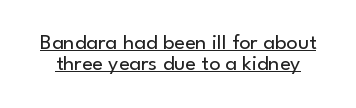
The image shows 22 px text type, upright; set tight line spacing (0.95x), normal letter spacing, underlined.
